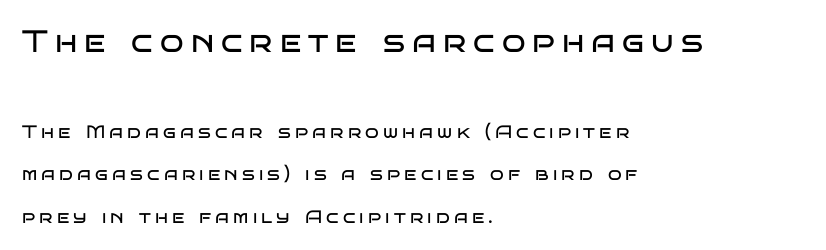
Q: Is the text bold? A: No.
Q: Is the text italic (slanted)? A: No, it is upright.
Q: Is the typeface a serif or a sans-serif typeface? A: Sans-serif.
Q: Is the text underlined? A: No.
Q: How is the paragraph aligned? A: Left-aligned.
Q: Is the spacing between letters normal or unusually wide? A: Unusually wide.
Q: Is the spacing between lines tight, normal or loose? A: Loose.
Q: Which block of text is set in a larger size, the first (top) or the second (bottom)? A: The first (top) one.
Q: Width (condensed, normal, or wide)? A: Wide.
Q: Stroke contrast? A: Low.
Q: x-height? A: Large.
Q: Monospaced? A: No.
